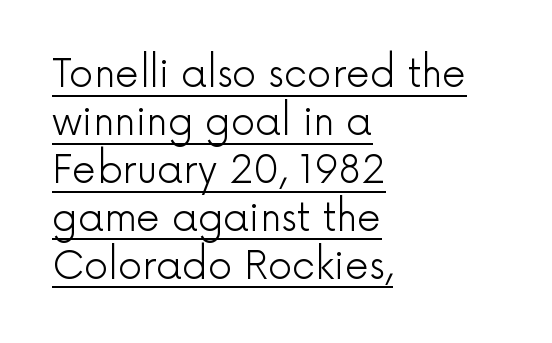
Q: Is the text bold? A: No.
Q: Is the text italic (slanted)? A: No, it is upright.
Q: Is the typeface a serif or a sans-serif typeface? A: Sans-serif.
Q: Is the text underlined? A: Yes.
Q: How is the paragraph aligned? A: Left-aligned.
Q: Is the spacing between letters normal or unusually wide? A: Normal.
Q: Is the spacing between lines tight, normal or loose? A: Normal.
Q: Width (condensed, normal, or wide)? A: Normal.
Q: x-height? A: Medium.
Q: Monospaced? A: No.
